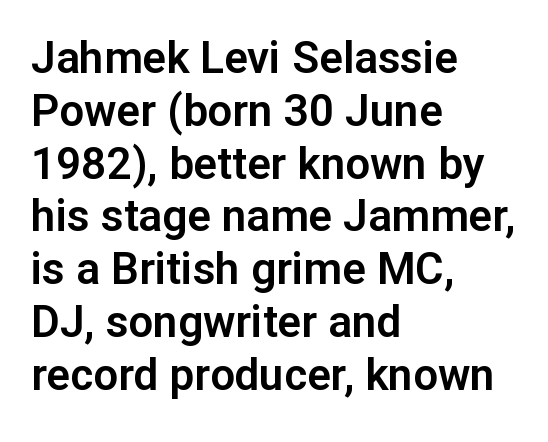
{"serif": "no", "italic": "no", "width": "normal", "stroke_contrast": "low", "x_height": "medium", "monospaced": "no", "underline": "no", "align": "left", "line_spacing_ratio": 1.2, "letter_spacing": "normal", "letter_spacing_em": 0.0, "glyph_px": 44}
